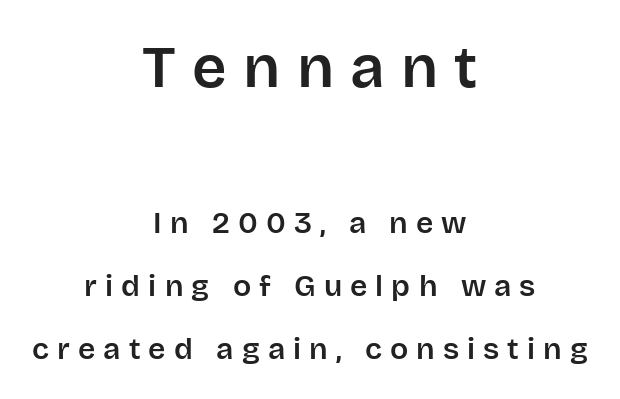
Vertically, the passage feels expansive, rows floating well apart. Each letter keeps its own natural width here, so spacing adapts to shape. No word sits above an underline. Notice how the stems are strictly vertical — no italics here.
